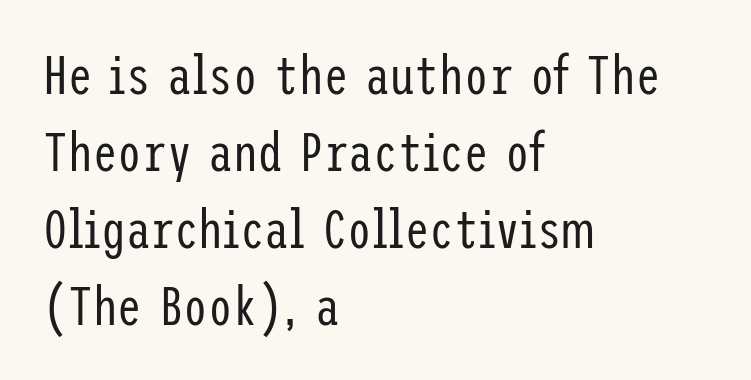
This is roman type, the default non-slanted kind. A typesetter would label this face a sans. Compared with a centered layout, this one pins lines to the left instead. The gaps between neighbouring characters are ordinary and unremarkable. The space beneath each line is pristine and unruled.
